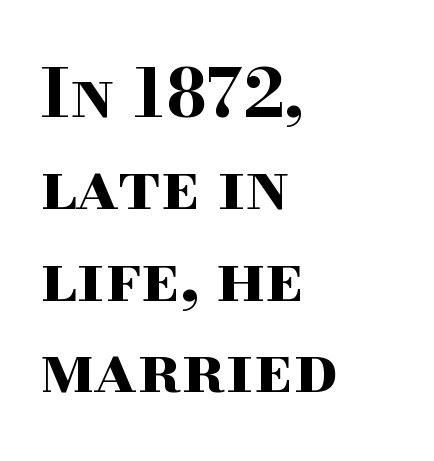
The image shows 68 px bold, wide serif type, upright; set left-aligned, normal line spacing (1.35x), normal letter spacing, not underlined; high stroke contrast and a small x-height.
